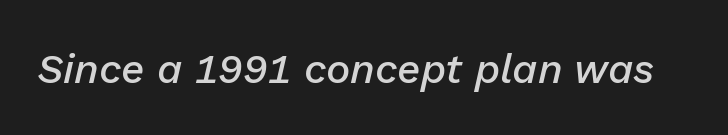
{"italic": "yes", "lean": "right", "slant_degrees": 13, "bold": "semi", "weight": "semibold", "width": "normal", "stroke_contrast": "low", "x_height": "medium", "monospaced": "no", "underline": "no", "letter_spacing": "normal", "letter_spacing_em": 0.0, "glyph_px": 41}
